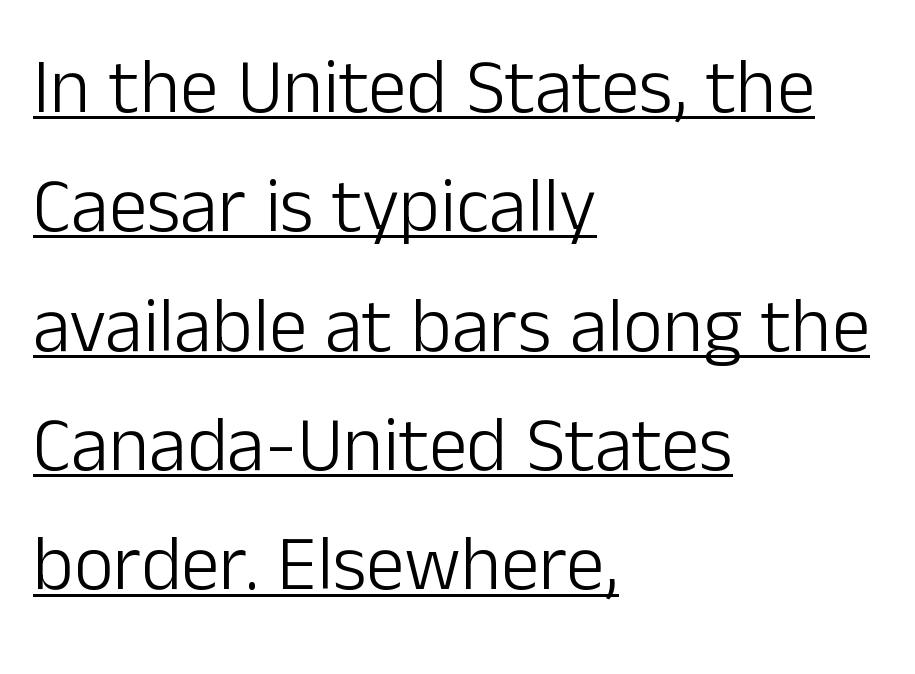
The image shows 77 px light sans-serif type, upright; set left-aligned, normal line spacing (1.55x), normal letter spacing, underlined; low stroke contrast and a medium x-height.
